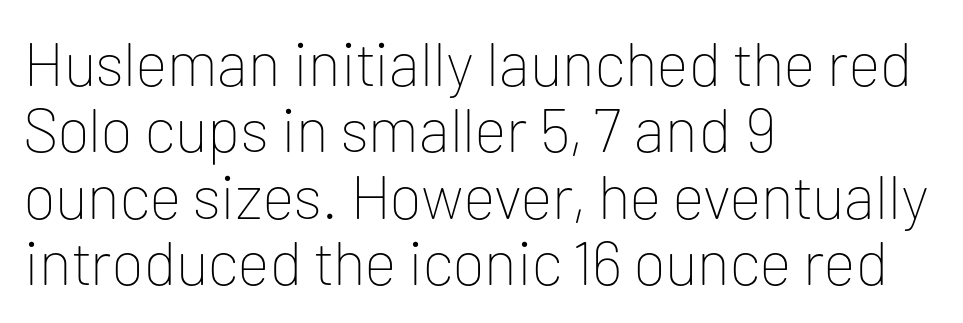
This sample is left-justified, so line endings fall wherever the words run out. Stem width sits at or under what a default text font uses. Typographically, this falls in the sans-serif category. These lines are rendered in a variable-pitch font.
